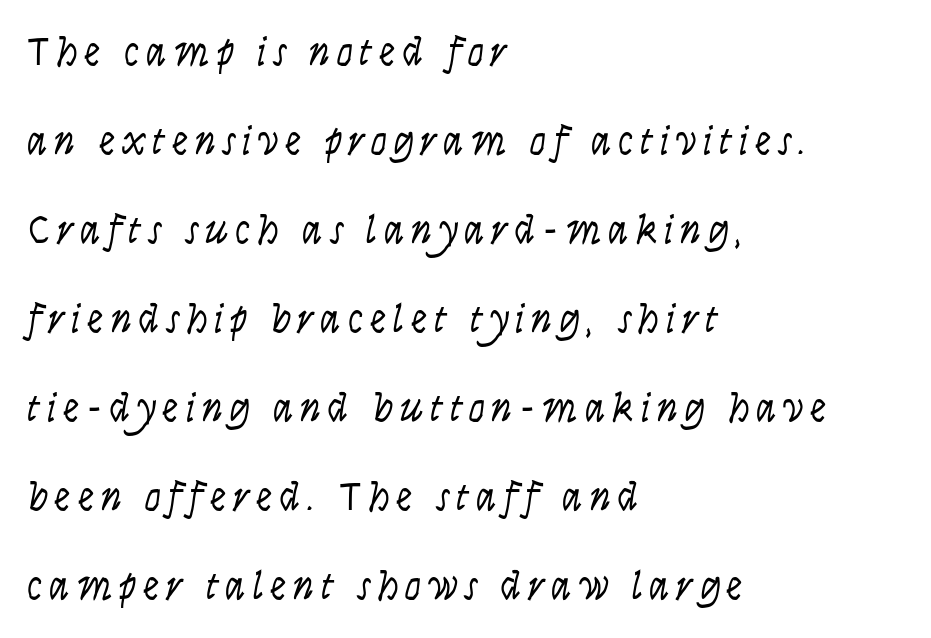
Underlining? Definitely not there. Is this a fixed-width face? No — the glyphs have proportional, varying widths. The typography opts for an oblique posture over an upright one. Unbolded letterforms with no extra heft. The text block is weighted toward the left margin, trailing off unevenly rightward.
